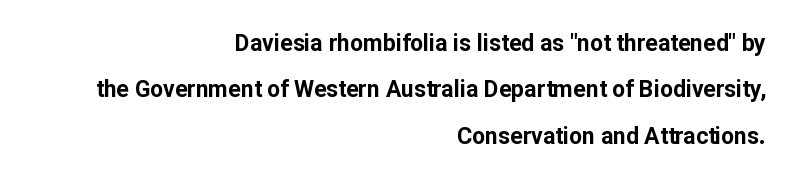
The image shows 23 px bold type, upright; set right-aligned, loose line spacing (2.02x), normal letter spacing, not underlined.
